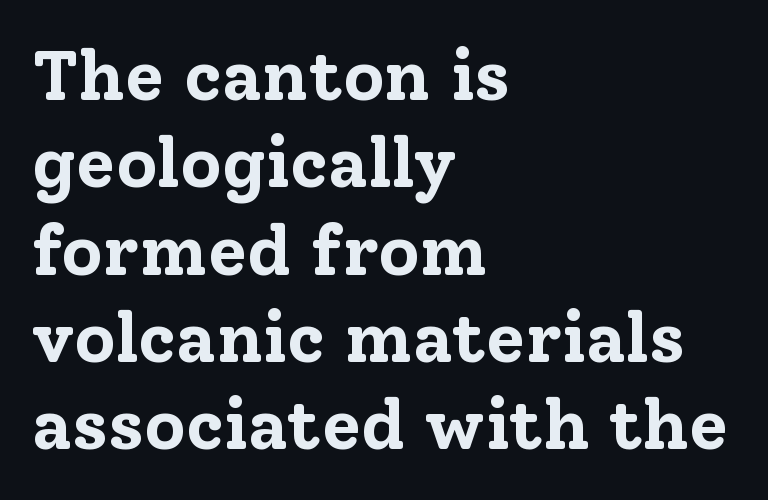
Anything drawn beneath the words? Only blank space. Which margin do the lines hug? The left one — the right edge is uneven. I'd call this a serif setting — the letters wear small feet. These lines keep a tight, regular rhythm from letter to letter.
